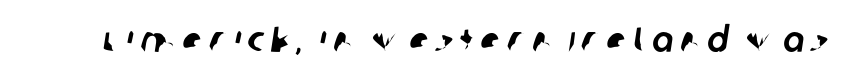
Q: Is the typeface a serif or a sans-serif typeface? A: Sans-serif.
Q: Is the text underlined? A: No.
Q: Is the spacing between letters normal or unusually wide? A: Unusually wide.
Q: Width (condensed, normal, or wide)? A: Normal.
Q: Stroke contrast? A: Low.
Q: x-height? A: Large.
Q: Monospaced? A: No.
